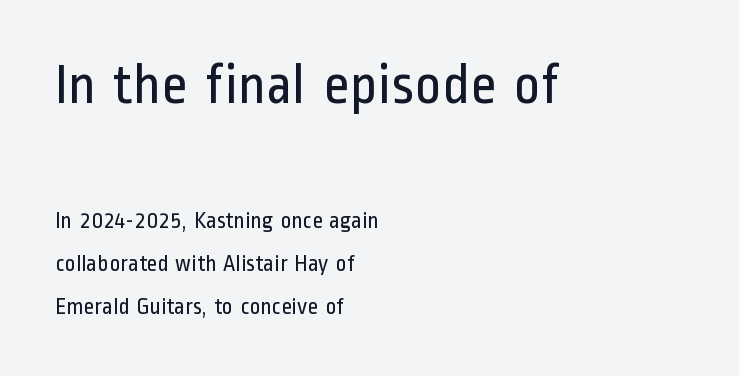
{"serif": "no", "italic": "no", "bold": "no", "weight": "regular", "width": "condensed", "stroke_contrast": "low", "x_height": "medium", "monospaced": "no", "underline": "no", "align": "left", "line_spacing_ratio": 1.88, "letter_spacing": "normal", "letter_spacing_em": 0.0, "larger_block": "first", "size_ratio": 2.48, "glyph_px": 57}
